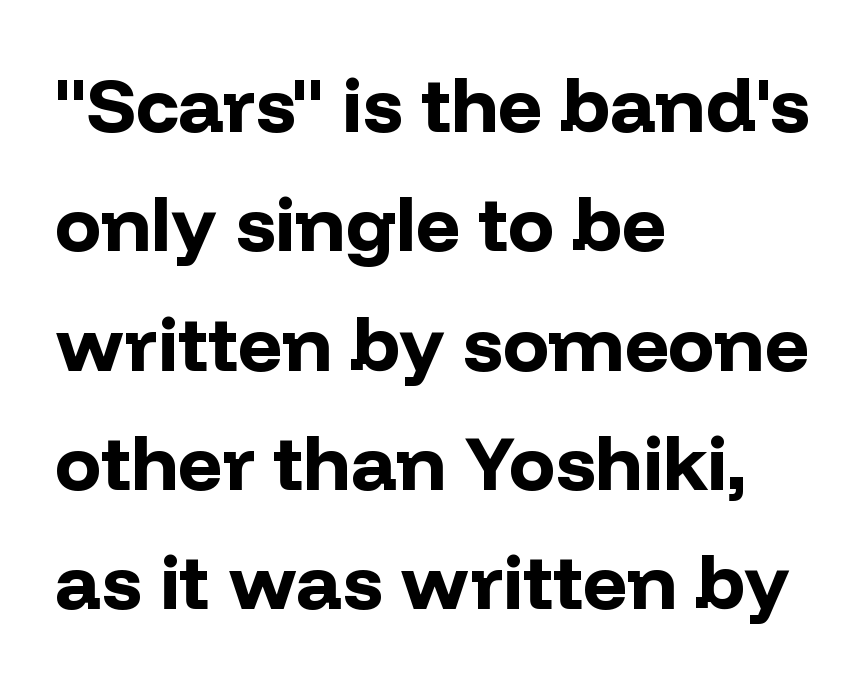
Rows of type keep a routine distance in the vertical direction. The specimen omits any rule beneath the text block's lines. In terms of letterspacing, this is plain default setting. These lines are rendered in a variable-pitch font. This is sans-serif lettering, the kind often seen on screens and signage.
